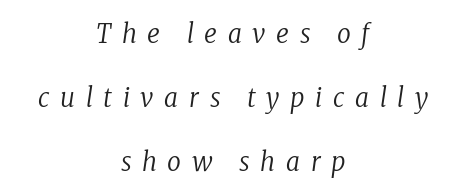
Here the glyphs are tracked loosely, breaking word shapes into spaced letters. Students, observe: this is what heavily led, spacious text looks like. The axis of the letterforms is tilted away from vertical. Type without underlining.
